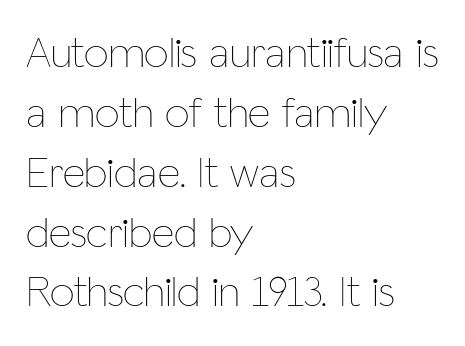
Here the glyphs are tracked normally, forming tight word shapes. The glyphs are unaccompanied by any horizontal stroke below them. The weight would be labelled regular, book, light, or lighter still. Notice how the stems are strictly vertical — no italics here. Line spacing here is normal. All the whitespace from short lines collects on the right.
